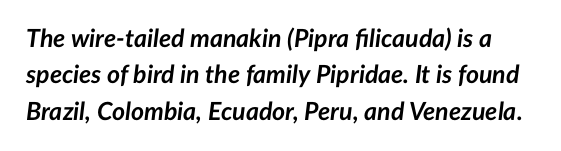
Q: Is the text bold? A: Yes.
Q: Is the text italic (slanted)? A: Yes, it leans right by about 7 degrees.
Q: Is the text underlined? A: No.
Q: Is the spacing between letters normal or unusually wide? A: Normal.
Q: Is the spacing between lines tight, normal or loose? A: Normal.
